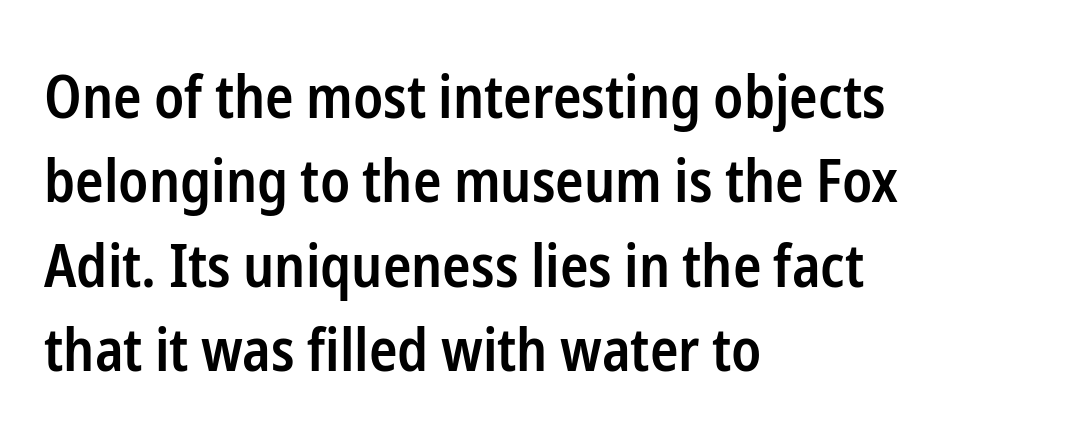
The face used here is proportionally spaced, like ordinary book or web type. Each new line begins a customary step beneath the previous one. Typographically, this falls in the sans-serif category. No extra tracking has been applied to these lines. Quick note: underline off. Line beginnings align vertically; line endings do not.
